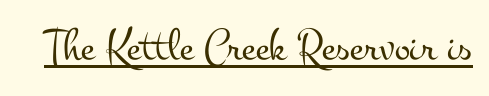
{"bold": "no", "weight": "light", "width": "wide", "stroke_contrast": "medium", "x_height": "small", "monospaced": "no", "underline": "yes", "letter_spacing": "normal", "letter_spacing_em": 0.0, "glyph_px": 46}
